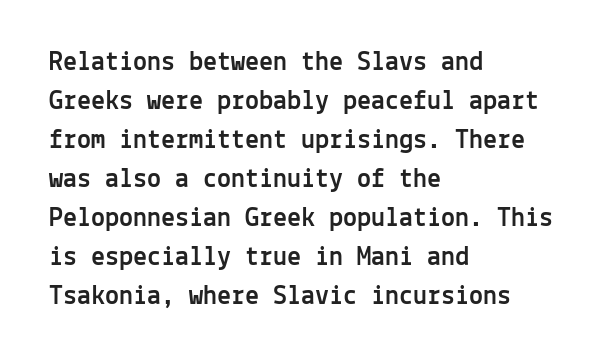
The image shows 28 px sans-serif type, upright, monospaced; set left-aligned, normal line spacing (1.39x), normal letter spacing, not underlined; a medium x-height.
